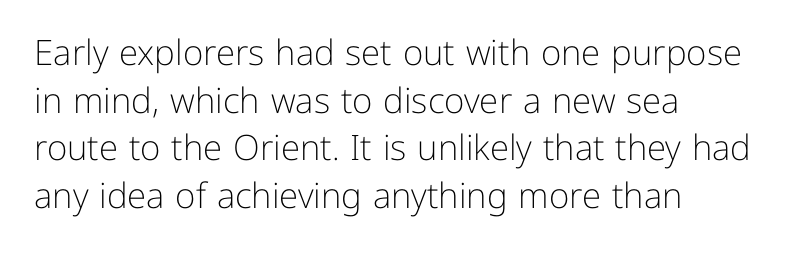
Q: Is the text bold? A: No.
Q: Is the text italic (slanted)? A: No, it is upright.
Q: Is the typeface a serif or a sans-serif typeface? A: Sans-serif.
Q: Is the text underlined? A: No.
Q: How is the paragraph aligned? A: Left-aligned.
Q: Is the spacing between letters normal or unusually wide? A: Normal.
Q: Is the spacing between lines tight, normal or loose? A: Normal.
Q: Width (condensed, normal, or wide)? A: Normal.
Q: Stroke contrast? A: Low.
Q: x-height? A: Medium.
Q: Monospaced? A: No.
